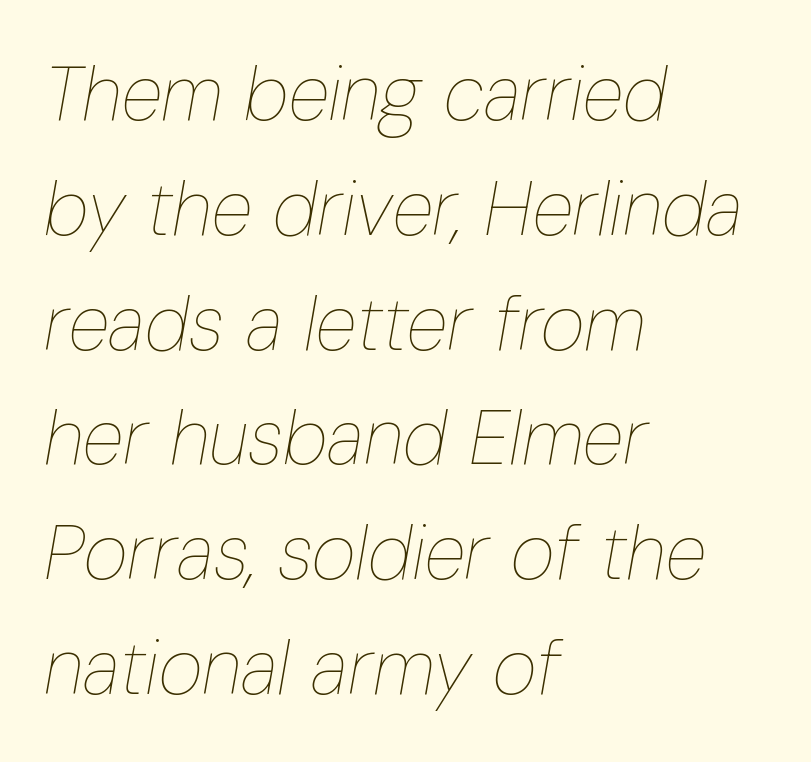
{"italic": "yes", "lean": "right", "slant_degrees": 10, "bold": "no", "weight": "thin", "width": "condensed", "stroke_contrast": "low", "x_height": "medium", "monospaced": "no", "underline": "no", "align": "left", "line_spacing": "normal", "line_spacing_ratio": 1.51, "letter_spacing": "normal", "letter_spacing_em": 0.0, "glyph_px": 76}
